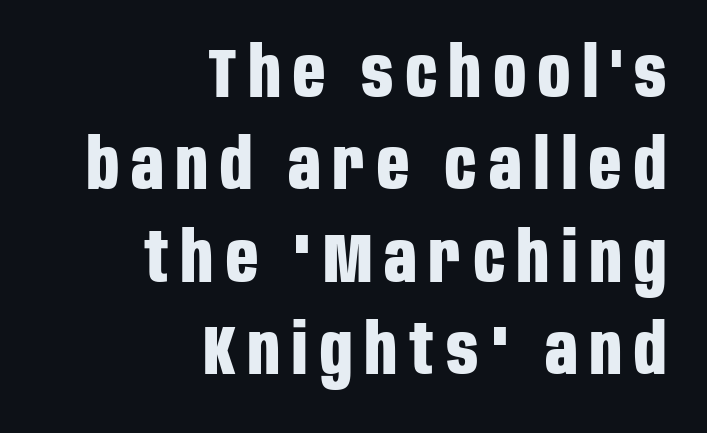
The image shows 70 px bold, condensed sans-serif type, upright; set right-aligned, normal line spacing (1.32x), not underlined; low stroke contrast and a large x-height.
